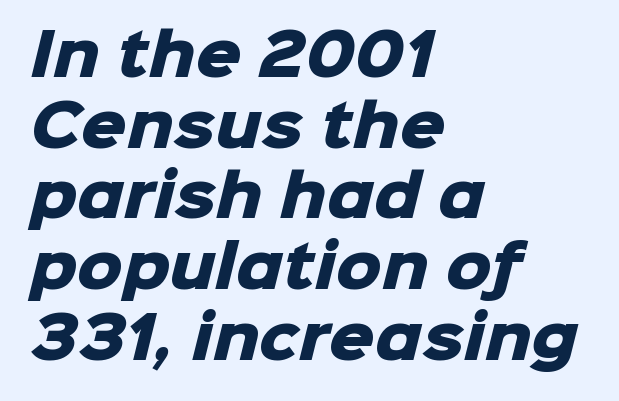
The image shows 57 px heavy sans-serif type; set left-aligned, line spacing 1.24x, normal letter spacing, not underlined; low stroke contrast and a medium x-height.
